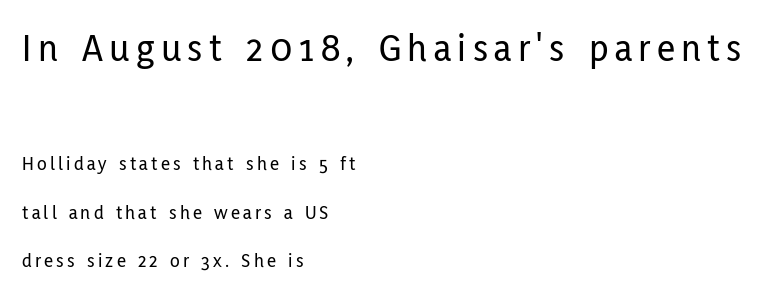
Q: Is the text italic (slanted)? A: No, it is upright.
Q: Is the typeface a serif or a sans-serif typeface? A: Sans-serif.
Q: Is the text underlined? A: No.
Q: How is the paragraph aligned? A: Left-aligned.
Q: Is the spacing between lines tight, normal or loose? A: Loose.
Q: Which block of text is set in a larger size, the first (top) or the second (bottom)? A: The first (top) one.
Q: Width (condensed, normal, or wide)? A: Condensed.
Q: Stroke contrast? A: Low.
Q: x-height? A: Medium.
Q: Monospaced? A: No.
